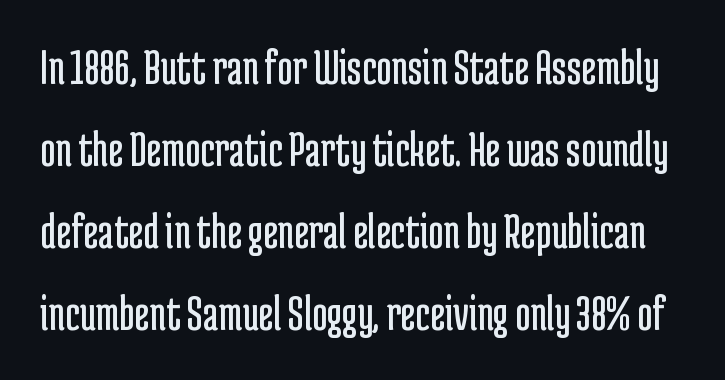
The image shows 52 px regular-weight, condensed sans-serif type, upright; set normal line spacing (1.58x), normal letter spacing, not underlined; low stroke contrast and a medium x-height.
